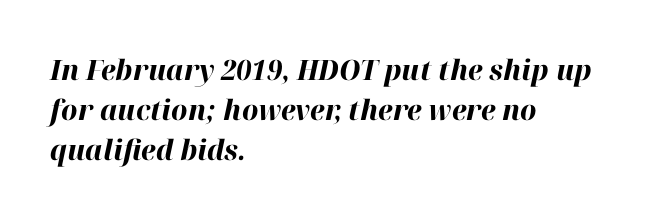
{"italic": "yes", "lean": "right", "slant_degrees": 12, "bold": "yes", "weight": "bold", "width": "normal", "stroke_contrast": "high", "x_height": "medium", "monospaced": "no", "underline": "no", "align": "left", "line_spacing": "normal", "line_spacing_ratio": 1.42, "letter_spacing": "normal", "letter_spacing_em": 0.0, "glyph_px": 28}
